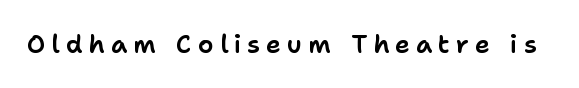
Q: Is the text italic (slanted)? A: No, it is upright.
Q: Is the text underlined? A: No.
Q: Is the spacing between letters normal or unusually wide? A: Unusually wide.
